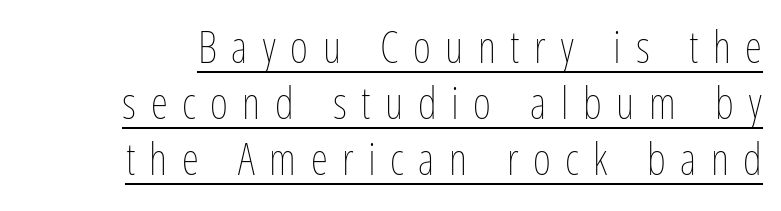
{"italic": "no", "bold": "no", "weight": "thin", "width": "condensed", "stroke_contrast": "low", "x_height": "medium", "monospaced": "no", "underline": "yes", "line_spacing": "normal", "line_spacing_ratio": 1.27, "letter_spacing": "wide", "letter_spacing_em": 0.33, "glyph_px": 44}
